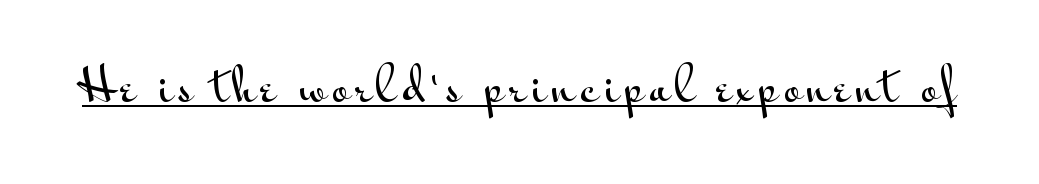
The rendering uses the underline text-decoration. The designer went with a sans here, leaving each stem footless. Note the varied advance widths — an 'i' is clearly narrower than an 'm'.
